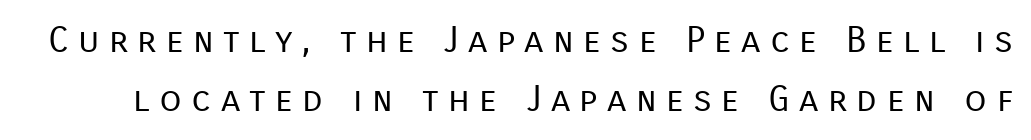
The image shows 36 px regular-weight sans-serif type, upright; set normal line spacing (1.65x), unusually wide letter spacing (+0.26 em), not underlined; low stroke contrast and a medium x-height.
